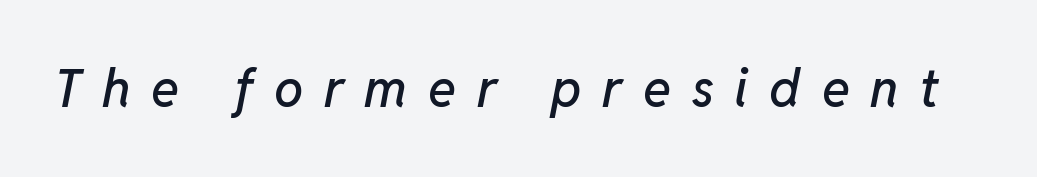
Descenders are the only things crossing below the line. The lettering tilts uniformly, giving the passage an italic look. Think of a printed novel: that variable character pitch is what you see here. Between one letter and the next there's a generous, obvious gap.
